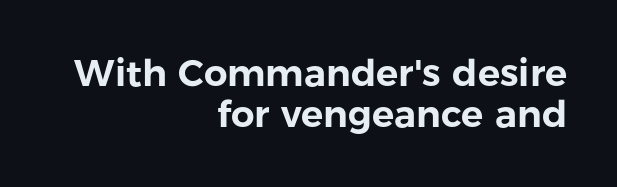
Q: Is the text italic (slanted)? A: No, it is upright.
Q: Is the typeface a serif or a sans-serif typeface? A: Sans-serif.
Q: Is the text underlined? A: No.
Q: How is the paragraph aligned? A: Right-aligned.
Q: Is the spacing between letters normal or unusually wide? A: Normal.
Q: Is the spacing between lines tight, normal or loose? A: Tight.
Q: Width (condensed, normal, or wide)? A: Normal.
Q: Stroke contrast? A: Low.
Q: x-height? A: Medium.
Q: Monospaced? A: No.
